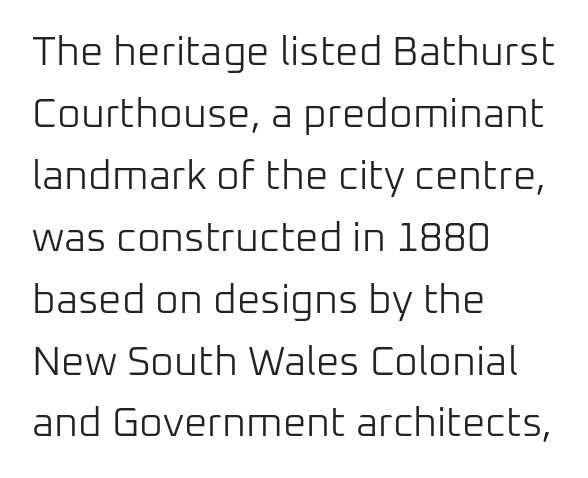
This sample has the flowing, uneven cadence of proportional lettering. Any mark beneath the type? The region is blank. Reading down the column, the eye jumps a familiar distance to each next line. Reading down the block, your eye returns to a fixed left position each line. Heft: none added — not bold. The specimen reads as upright at a glance.
